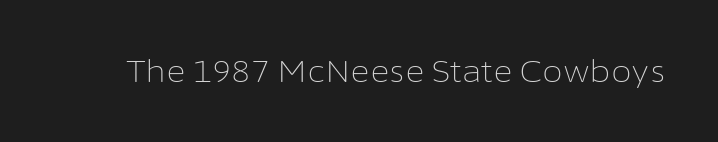
Q: Is the text bold? A: No.
Q: Is the text italic (slanted)? A: No, it is upright.
Q: Is the typeface a serif or a sans-serif typeface? A: Sans-serif.
Q: Is the text underlined? A: No.
Q: Is the spacing between letters normal or unusually wide? A: Normal.
Q: Width (condensed, normal, or wide)? A: Normal.
Q: Stroke contrast? A: Low.
Q: x-height? A: Medium.
Q: Monospaced? A: No.
